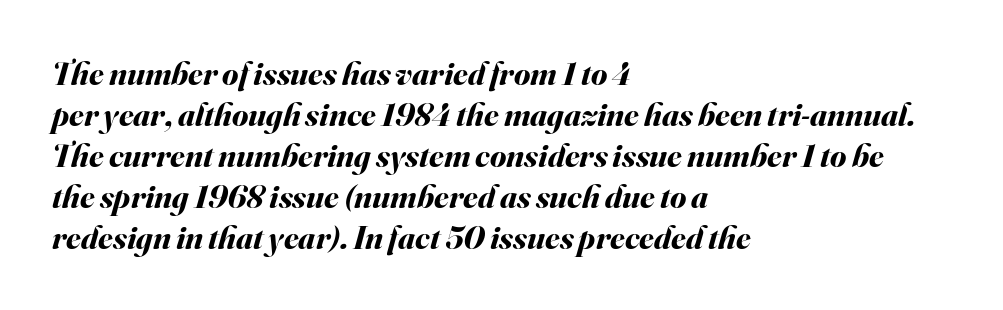
A student would call this left alignment; a typographer would say flush left, rag right. The passage shown is not underscored anywhere. The letters sit at their default tracking, neither squeezed nor spread. Every character sits at an angle, as italics do.
